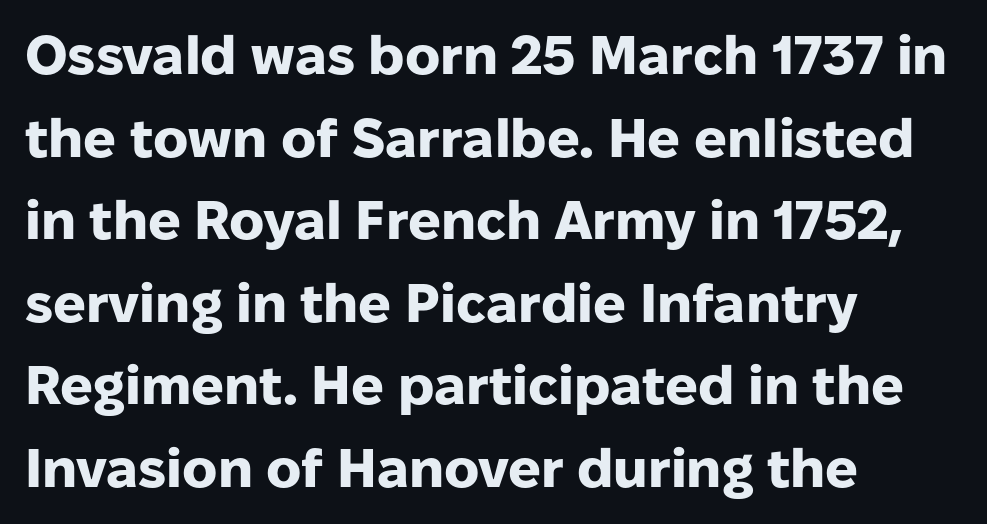
{"serif": "no", "italic": "no", "bold": "yes", "weight": "heavy", "width": "normal", "stroke_contrast": "low", "x_height": "medium", "monospaced": "no", "underline": "no", "align": "left", "line_spacing": "normal", "line_spacing_ratio": 1.53, "letter_spacing": "normal", "letter_spacing_em": 0.0, "glyph_px": 54}
